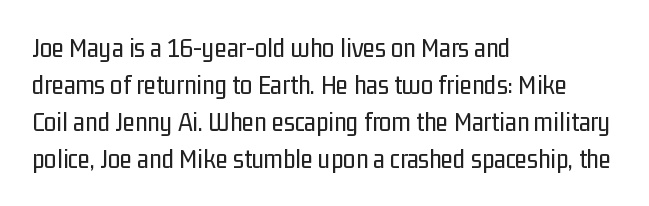
The image shows 28 px regular-weight, condensed sans-serif type, upright; set left-aligned, normal line spacing (1.32x), normal letter spacing, not underlined; low stroke contrast and a medium x-height.
